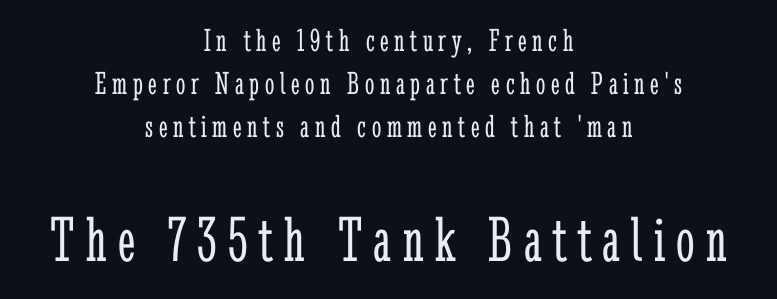
Q: Is the text bold? A: No.
Q: Is the text italic (slanted)? A: No, it is upright.
Q: Is the typeface a serif or a sans-serif typeface? A: Serif.
Q: Is the text underlined? A: No.
Q: How is the paragraph aligned? A: Centered.
Q: Is the spacing between lines tight, normal or loose? A: Normal.
Q: Which block of text is set in a larger size, the first (top) or the second (bottom)? A: The second (bottom) one.
Q: Width (condensed, normal, or wide)? A: Condensed.
Q: Stroke contrast? A: Low.
Q: x-height? A: Medium.
Q: Monospaced? A: No.
